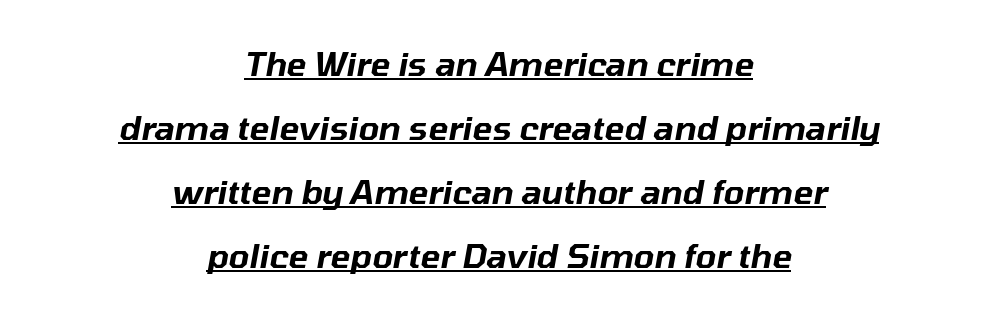
Q: Is the text italic (slanted)? A: Yes, it leans right by about 10 degrees.
Q: Is the text underlined? A: Yes.
Q: How is the paragraph aligned? A: Centered.
Q: Is the spacing between letters normal or unusually wide? A: Normal.
Q: Is the spacing between lines tight, normal or loose? A: Loose.
Q: Width (condensed, normal, or wide)? A: Normal.
Q: Stroke contrast? A: Low.
Q: x-height? A: Medium.
Q: Monospaced? A: No.
